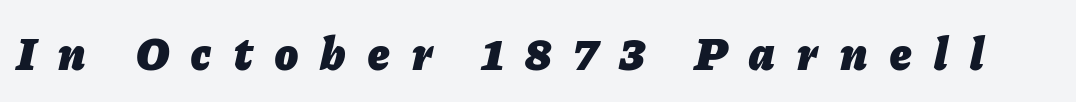
Q: Is the text bold? A: Yes.
Q: Is the text italic (slanted)? A: Yes, it leans right by about 11 degrees.
Q: Is the text underlined? A: No.
Q: Is the spacing between letters normal or unusually wide? A: Unusually wide.
Q: Width (condensed, normal, or wide)? A: Normal.
Q: Stroke contrast? A: Low.
Q: x-height? A: Medium.
Q: Monospaced? A: No.
